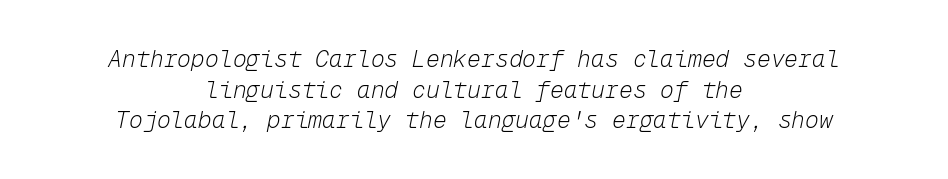
In terms of leading, this rendering sits right in the middle. Has an underline been added? It has not. Teacher's note: observe the equal gaps on both sides — that is centered alignment. Glyph-to-glyph distance matches everyday printed text. There's an unmistakable incline to the writing here.
